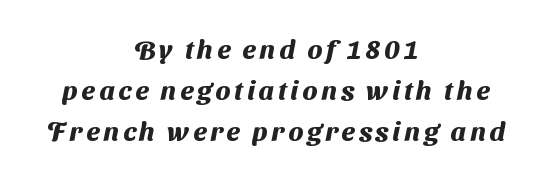
{"bold": "yes", "underline": "no", "align": "center", "line_spacing": "normal", "line_spacing_ratio": 1.51, "glyph_px": 27}
